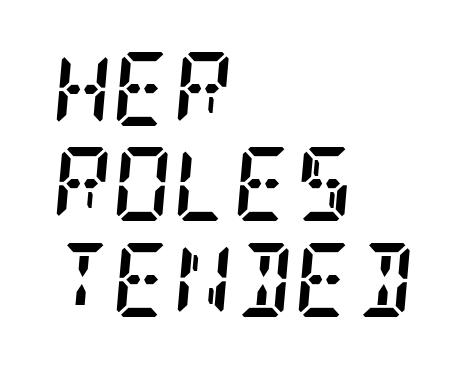
What's the leading like? Ordinary, nothing unusual. The lines are quadded left. This rendering leaves character spacing at its baseline value. Typographically, this falls in the serif category. The lettering tilts uniformly, giving the passage an italic look. The space beneath each line is pristine and unruled.
